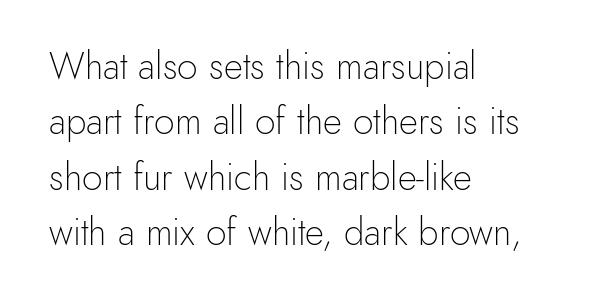
Q: Is the text bold? A: No.
Q: Is the text italic (slanted)? A: No, it is upright.
Q: Is the typeface a serif or a sans-serif typeface? A: Sans-serif.
Q: Is the text underlined? A: No.
Q: How is the paragraph aligned? A: Left-aligned.
Q: Is the spacing between letters normal or unusually wide? A: Normal.
Q: Is the spacing between lines tight, normal or loose? A: Normal.
Q: Width (condensed, normal, or wide)? A: Normal.
Q: x-height? A: Small.
Q: Monospaced? A: No.
